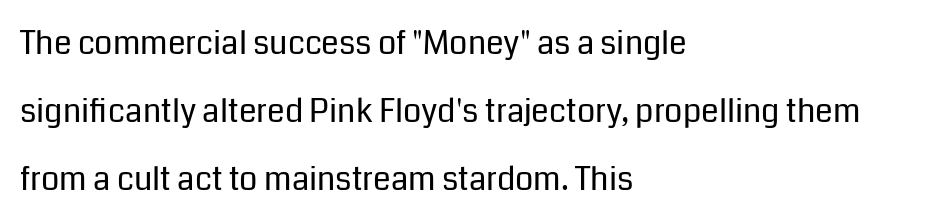
{"serif": "no", "italic": "no", "bold": "no", "weight": "regular", "width": "normal", "stroke_contrast": "low", "x_height": "medium", "monospaced": "no", "underline": "no", "align": "left", "line_spacing": "loose", "line_spacing_ratio": 2.12, "letter_spacing": "normal", "letter_spacing_em": 0.0, "glyph_px": 32}
